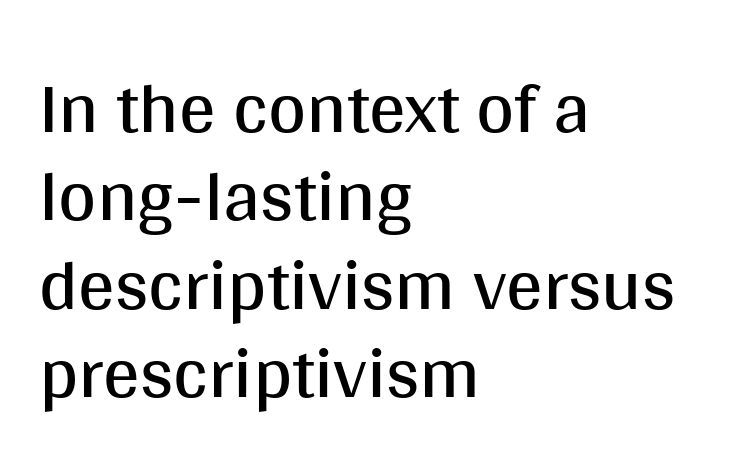
{"serif": "no", "italic": "no", "bold": "no", "weight": "regular", "width": "normal", "stroke_contrast": "medium", "x_height": "large", "monospaced": "no", "underline": "no", "align": "left", "line_spacing_ratio": 1.21, "letter_spacing": "normal", "letter_spacing_em": 0.0, "glyph_px": 73}
